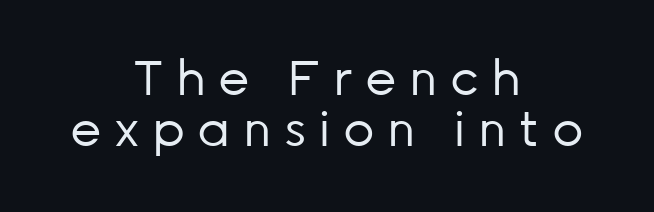
Q: Is the text bold? A: No.
Q: Is the text italic (slanted)? A: No, it is upright.
Q: Is the typeface a serif or a sans-serif typeface? A: Sans-serif.
Q: Is the text underlined? A: No.
Q: How is the paragraph aligned? A: Centered.
Q: Is the spacing between letters normal or unusually wide? A: Unusually wide.
Q: Is the spacing between lines tight, normal or loose? A: Tight.
Q: Width (condensed, normal, or wide)? A: Normal.
Q: Stroke contrast? A: Low.
Q: x-height? A: Medium.
Q: Monospaced? A: No.
